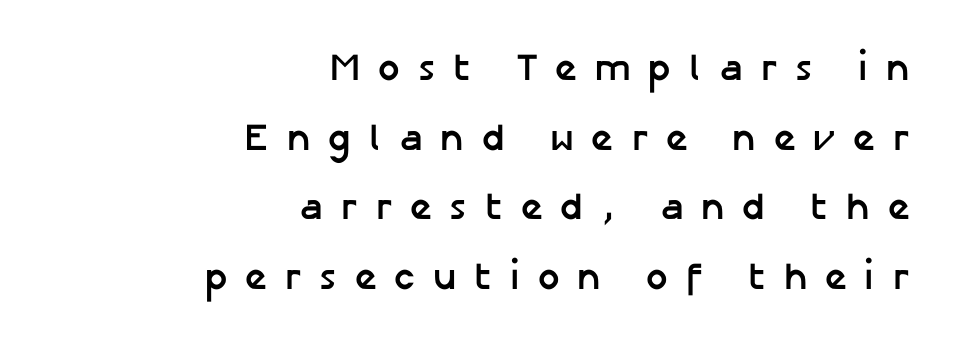
Does extra space separate the letters? Yes, quite a lot of it. As a designer I'd log this as weight 700, bold. Note: no serifs on the glyphs. It's the straight-up-and-down kind of type.
